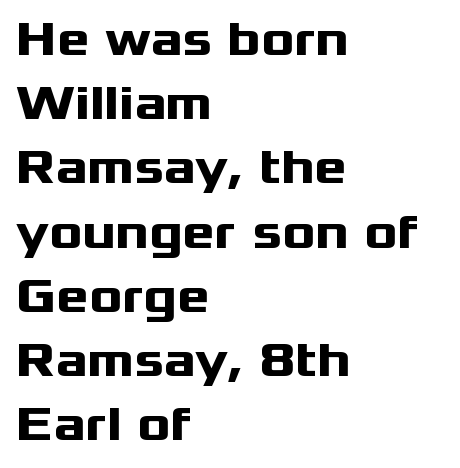
Serif or sans? Sans — the stroke terminals are bare. Notice how descenders clear the ascenders below comfortably — that's standard leading. Does extra space separate the letters? No, they use regular spacing. Ascenders rise straight up at ninety degrees.
